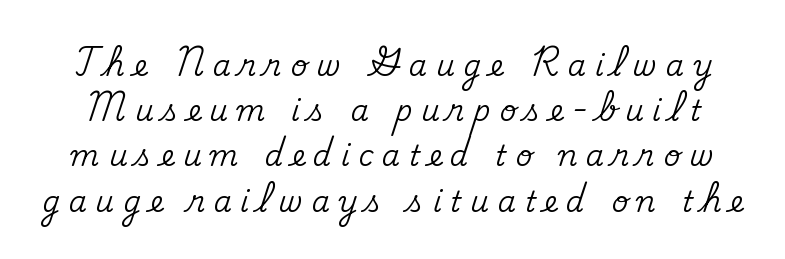
Q: Is the text italic (slanted)? A: Yes.
Q: Is the text underlined? A: No.
Q: Is the spacing between letters normal or unusually wide? A: Unusually wide.
Q: Is the spacing between lines tight, normal or loose? A: Normal.
Q: Width (condensed, normal, or wide)? A: Normal.
Q: Stroke contrast? A: Medium.
Q: x-height? A: Small.
Q: Monospaced? A: No.
